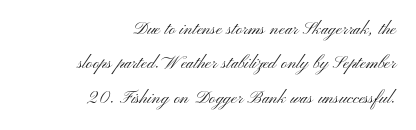
The passage is arranged like a letterhead date or caption credit — flush right. The typesetting does not lean heavy: it is not bold. Compared with typical paragraphs, the rows here are spaced about the same. A typesetter would call this zero additional tracking. The specimen omits any rule beneath the text block's lines.
